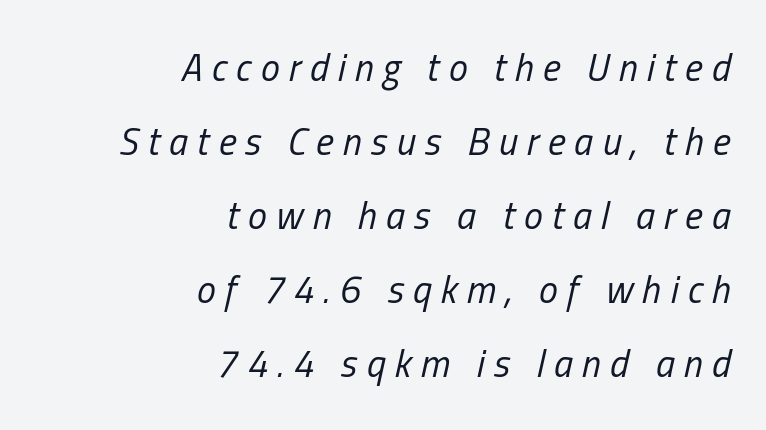
The lines in this sample share a right terminus and differ only in where they begin. The letters are slanted; this is an italic face. One glance says open: line gaps are wider than usual. You could only call the tracking loose — the letters float apart. Weight: regular or lighter. Just letters on the line, the space beneath them empty.
